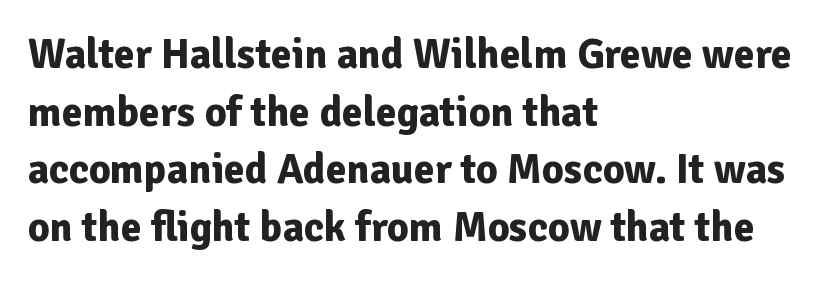
Q: Is the text bold? A: Yes.
Q: Is the text italic (slanted)? A: No, it is upright.
Q: Is the typeface a serif or a sans-serif typeface? A: Sans-serif.
Q: Is the text underlined? A: No.
Q: How is the paragraph aligned? A: Left-aligned.
Q: Is the spacing between letters normal or unusually wide? A: Normal.
Q: Is the spacing between lines tight, normal or loose? A: Normal.
Q: Width (condensed, normal, or wide)? A: Normal.
Q: Stroke contrast? A: Low.
Q: x-height? A: Medium.
Q: Monospaced? A: No.
